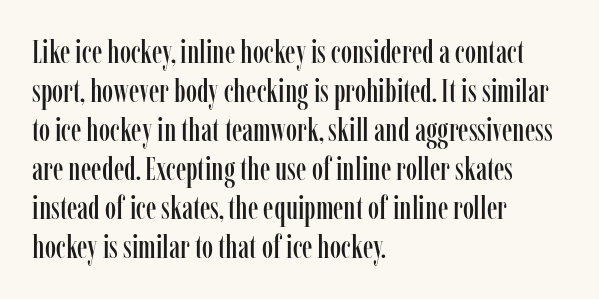
{"serif": "yes", "italic": "no", "width": "condensed", "stroke_contrast": "low", "x_height": "medium", "monospaced": "no", "underline": "no", "align": "left", "line_spacing_ratio": 1.22, "letter_spacing": "normal", "letter_spacing_em": 0.0, "glyph_px": 32}
